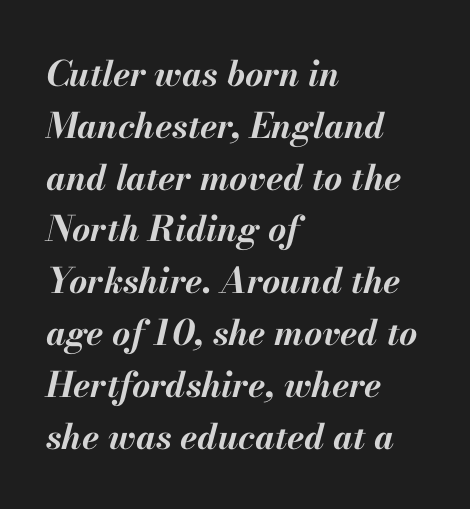
Q: Is the text bold? A: Yes.
Q: Is the text italic (slanted)? A: Yes, it leans right by about 13 degrees.
Q: Is the text underlined? A: No.
Q: How is the paragraph aligned? A: Left-aligned.
Q: Is the spacing between letters normal or unusually wide? A: Normal.
Q: Is the spacing between lines tight, normal or loose? A: Normal.
Q: Width (condensed, normal, or wide)? A: Normal.
Q: Stroke contrast? A: Medium.
Q: x-height? A: Small.
Q: Monospaced? A: No.
